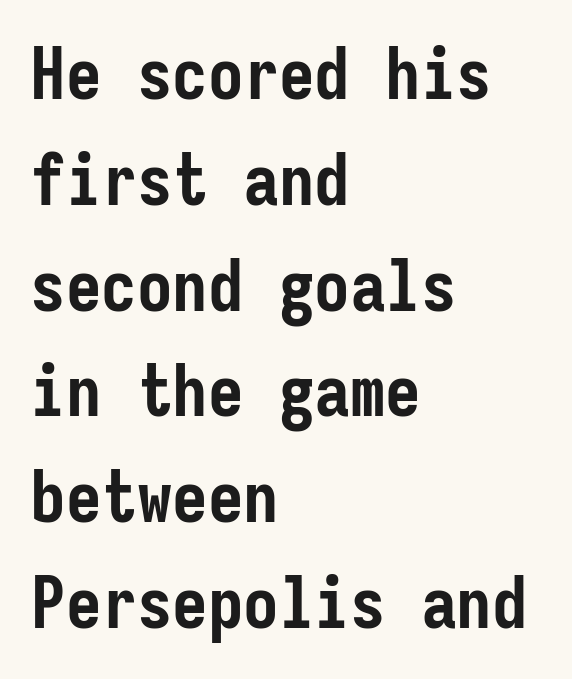
Weight: bold. Nobody touched the tracking dial on this one. Each new line begins a customary step beneath the previous one. The passage is arranged the way most books set body copy — flush left. Every character here occupies the same horizontal width, giving the sample a typewriter-like rhythm. Upright lettering throughout.
